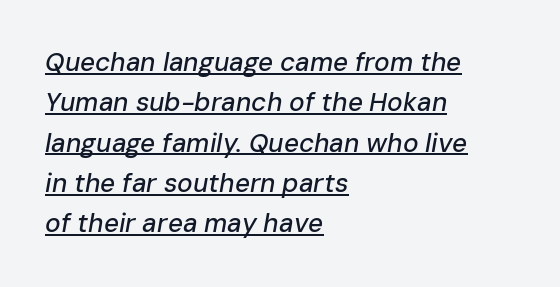
{"italic": "yes", "lean": "right", "slant_degrees": 10, "underline": "yes", "align": "left", "line_spacing": "normal", "line_spacing_ratio": 1.55, "letter_spacing": "normal", "letter_spacing_em": 0.0, "glyph_px": 26}
